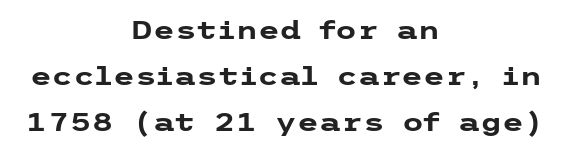
The image shows 25 px bold type, upright; set centered, line spacing 1.85x, normal letter spacing, not underlined.
